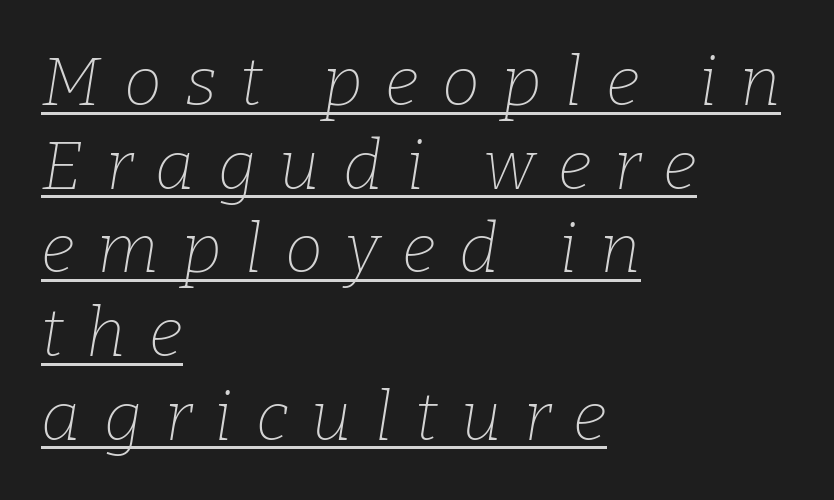
Q: Is the text bold? A: No.
Q: Is the text italic (slanted)? A: Yes, it leans right by about 9 degrees.
Q: Is the typeface a serif or a sans-serif typeface? A: Serif.
Q: Is the text underlined? A: Yes.
Q: How is the paragraph aligned? A: Left-aligned.
Q: Is the spacing between letters normal or unusually wide? A: Unusually wide.
Q: Width (condensed, normal, or wide)? A: Normal.
Q: Stroke contrast? A: Low.
Q: x-height? A: Medium.
Q: Monospaced? A: No.
